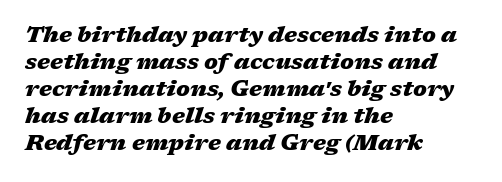
Q: Is the text bold? A: Yes.
Q: Is the text italic (slanted)? A: Yes, it leans right by about 17 degrees.
Q: Is the text underlined? A: No.
Q: How is the paragraph aligned? A: Left-aligned.
Q: Is the spacing between letters normal or unusually wide? A: Normal.
